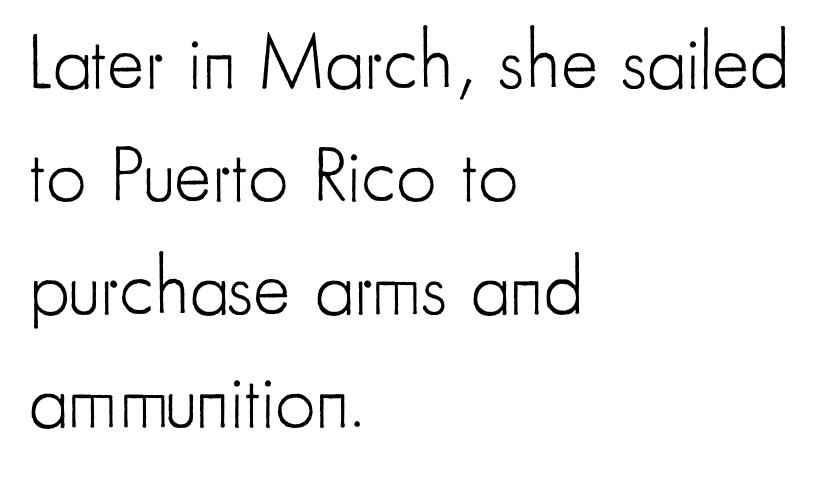
Q: Is the text bold? A: No.
Q: Is the text italic (slanted)? A: No, it is upright.
Q: Is the typeface a serif or a sans-serif typeface? A: Sans-serif.
Q: Is the text underlined? A: No.
Q: How is the paragraph aligned? A: Left-aligned.
Q: Is the spacing between letters normal or unusually wide? A: Normal.
Q: Is the spacing between lines tight, normal or loose? A: Normal.
Q: Width (condensed, normal, or wide)? A: Condensed.
Q: Stroke contrast? A: Low.
Q: x-height? A: Small.
Q: Monospaced? A: No.
